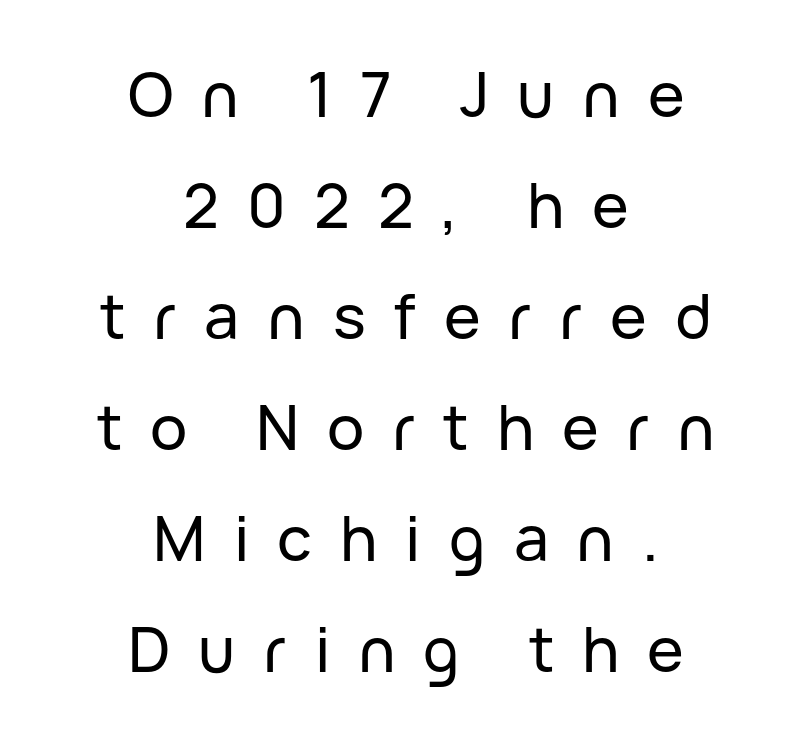
Ascenders rise straight up at ninety degrees. The designer went with a sans here, leaving each stem footless. Students, note that the glyphs here are deliberately spaced far apart. Underline: absent.
